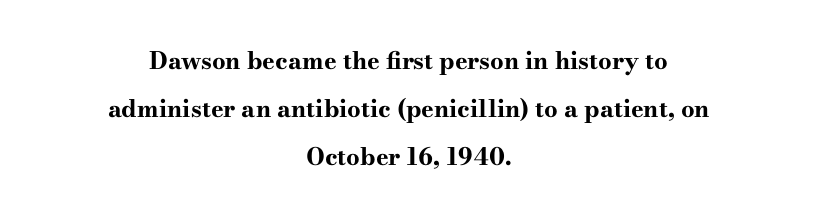
How would I describe the line gaps? Wide and relaxed. Where is the straight margin? There isn't one; the lines are centered. You can tell it's not italic because the verticals are truly vertical. You'd pick this weight for a headline — it's a proper bold.
